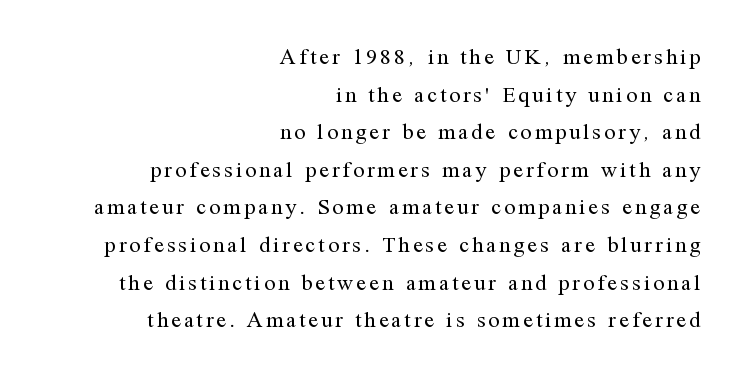
Layout note: lines flush right. Words float on clear page, feet unadorned. The axis of the letterforms is exactly vertical. These glyphs show unthickened strokes, regular width or finer.
